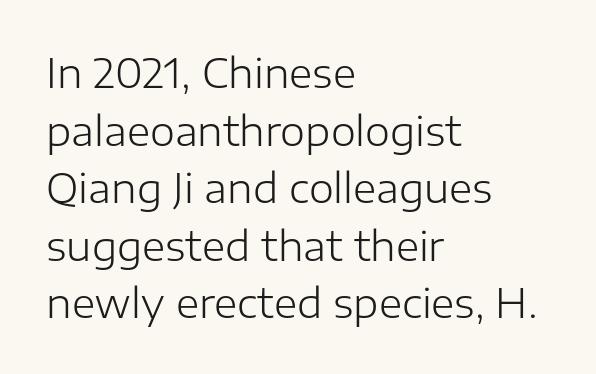
Q: Is the text bold? A: No.
Q: Is the text italic (slanted)? A: No, it is upright.
Q: Is the typeface a serif or a sans-serif typeface? A: Sans-serif.
Q: Is the text underlined? A: No.
Q: How is the paragraph aligned? A: Left-aligned.
Q: Is the spacing between letters normal or unusually wide? A: Normal.
Q: Is the spacing between lines tight, normal or loose? A: Normal.
Q: Width (condensed, normal, or wide)? A: Normal.
Q: Stroke contrast? A: Low.
Q: x-height? A: Medium.
Q: Monospaced? A: No.
